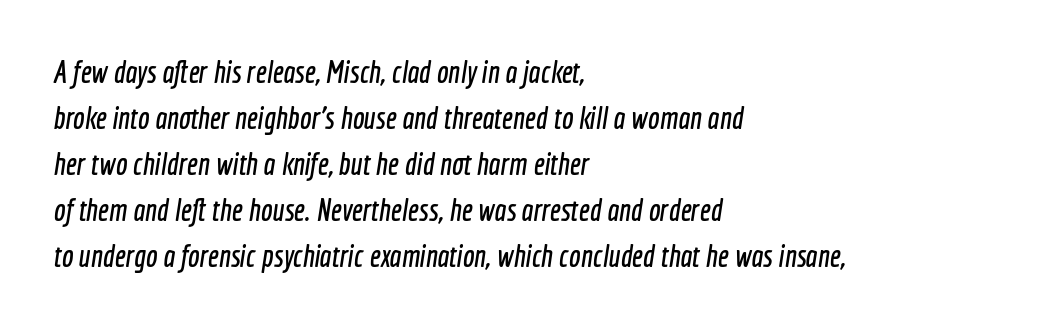
Q: Is the typeface a serif or a sans-serif typeface? A: Sans-serif.
Q: Is the text underlined? A: No.
Q: How is the paragraph aligned? A: Left-aligned.
Q: Is the spacing between letters normal or unusually wide? A: Normal.
Q: Is the spacing between lines tight, normal or loose? A: Normal.
Q: Width (condensed, normal, or wide)? A: Condensed.
Q: x-height? A: Medium.
Q: Monospaced? A: No.
